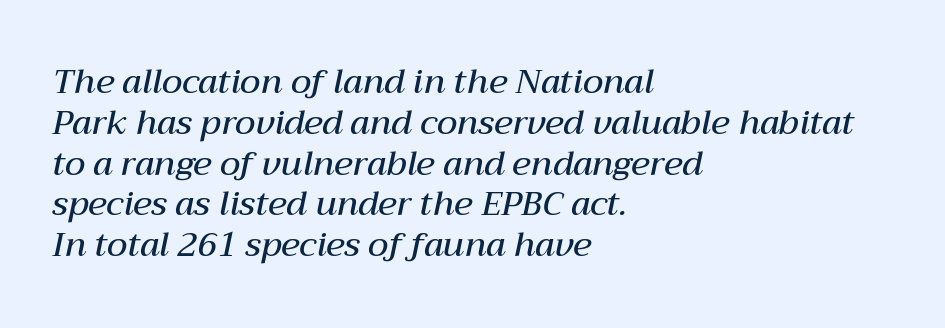
Q: Is the text bold? A: Semi-bold.
Q: Is the text italic (slanted)? A: Yes, it leans right by about 12 degrees.
Q: Is the text underlined? A: No.
Q: How is the paragraph aligned? A: Left-aligned.
Q: Is the spacing between letters normal or unusually wide? A: Normal.
Q: Width (condensed, normal, or wide)? A: Normal.
Q: Stroke contrast? A: Medium.
Q: x-height? A: Medium.
Q: Monospaced? A: No.
